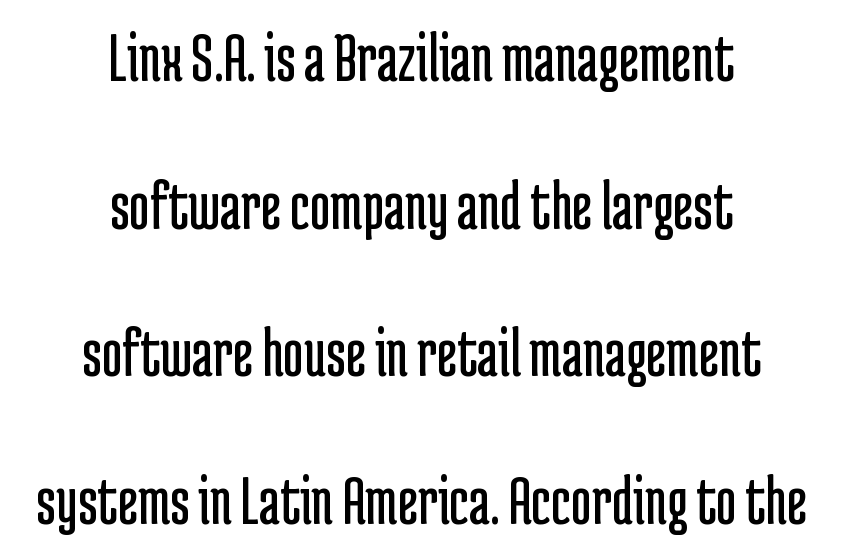
{"serif": "no", "italic": "no", "bold": "no", "weight": "regular", "width": "condensed", "stroke_contrast": "low", "x_height": "medium", "monospaced": "no", "underline": "no", "align": "center", "line_spacing": "loose", "line_spacing_ratio": 2.08, "letter_spacing": "normal", "letter_spacing_em": 0.0, "glyph_px": 71}
